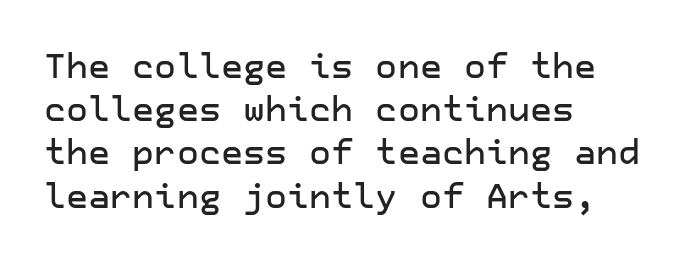
{"serif": "no", "italic": "no", "width": "normal", "stroke_contrast": "low", "x_height": "medium", "underline": "no", "align": "left", "line_spacing": "normal", "line_spacing_ratio": 1.27, "letter_spacing": "normal", "letter_spacing_em": 0.0, "glyph_px": 34}
